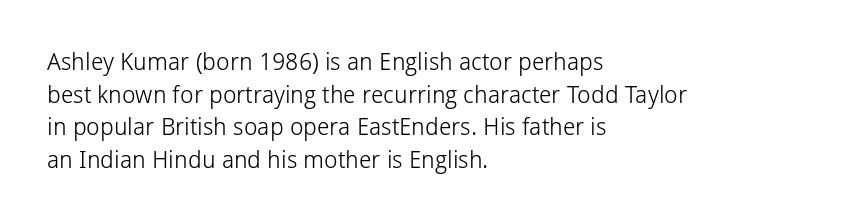
The image shows 24 px text type, upright; set left-aligned, normal line spacing (1.36x), normal letter spacing, not underlined.
